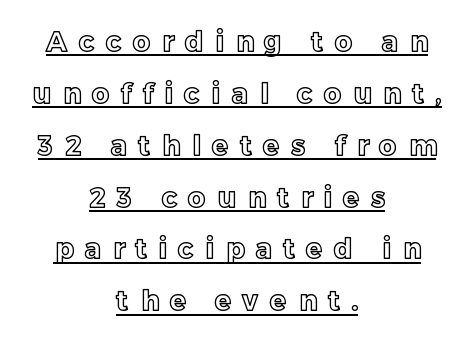
The image shows 27 px text type, upright; set centered, loose line spacing (1.92x), unusually wide letter spacing (+0.43 em), underlined.
